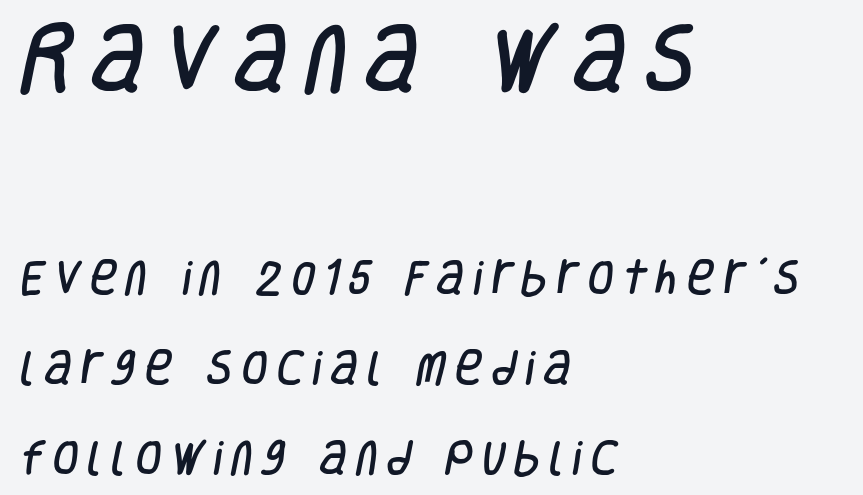
These lines stack with their left ends in a neat column. Proportional: the letters do not fall into vertical columns. Type without underlining. There is plenty of visible air inserted between adjacent glyphs.
